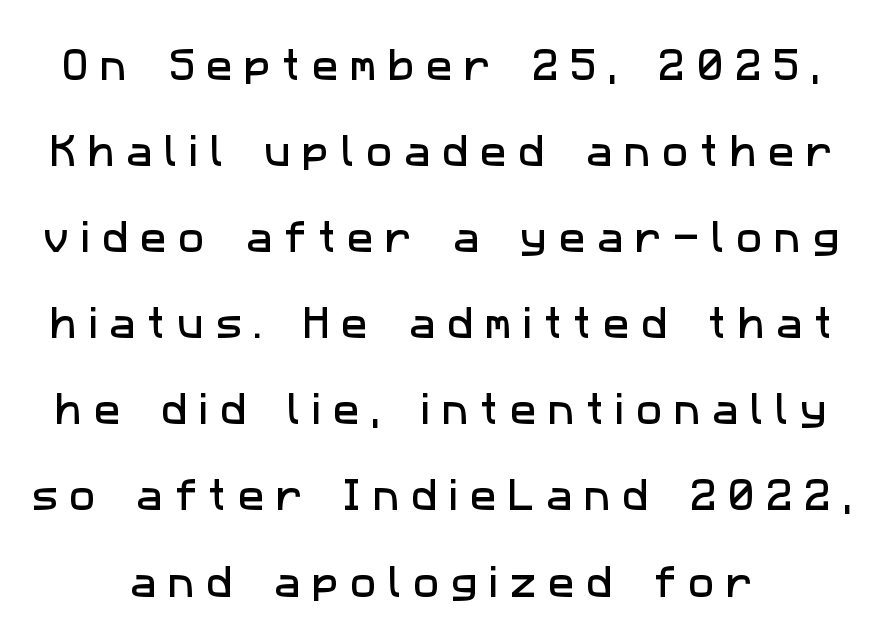
{"serif": "no", "width": "normal", "stroke_contrast": "low", "x_height": "medium", "monospaced": "no", "underline": "no", "line_spacing": "loose", "line_spacing_ratio": 2.46, "letter_spacing": "wide", "letter_spacing_em": 0.34, "glyph_px": 35}
